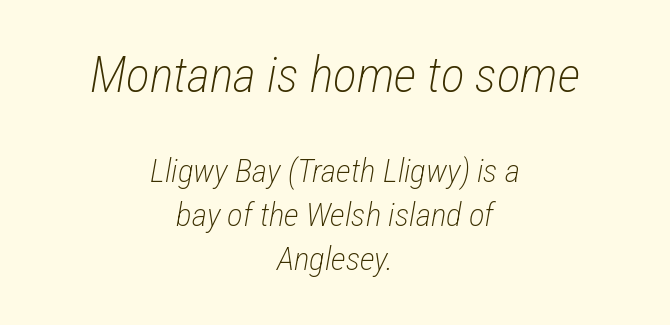
{"italic": "yes", "lean": "right", "slant_degrees": 12, "bold": "no", "weight": "light", "width": "condensed", "stroke_contrast": "low", "x_height": "medium", "monospaced": "no", "underline": "no", "align": "center", "line_spacing": "normal", "line_spacing_ratio": 1.33, "letter_spacing": "normal", "letter_spacing_em": 0.0, "larger_block": "first", "size_ratio": 1.52, "glyph_px": 50}
